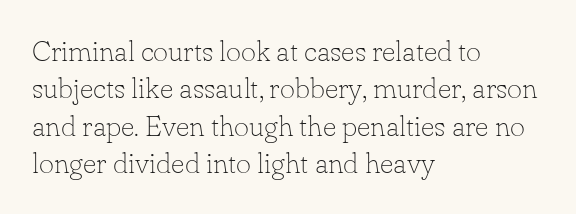
Is this a heavy cut? Hardly; it is regular or lighter. Rule under the text: the space is simply empty. Serifs: yes, visible at the terminals of the letterforms. Alignment: flush left.
